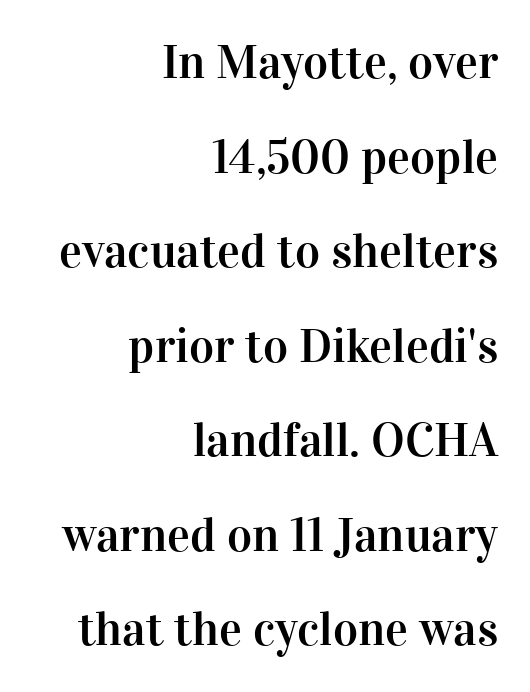
The image shows 48 px serif type, upright; set right-aligned, loose line spacing (1.97x), normal letter spacing, not underlined; high stroke contrast and a medium x-height.
